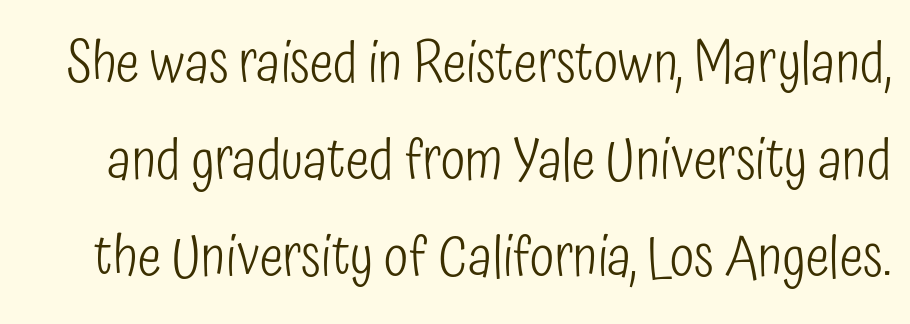
Q: Is the text bold? A: No.
Q: Is the text italic (slanted)? A: No, it is upright.
Q: Is the typeface a serif or a sans-serif typeface? A: Sans-serif.
Q: Is the text underlined? A: No.
Q: Is the spacing between letters normal or unusually wide? A: Normal.
Q: Width (condensed, normal, or wide)? A: Condensed.
Q: Stroke contrast? A: Low.
Q: x-height? A: Medium.
Q: Monospaced? A: No.
